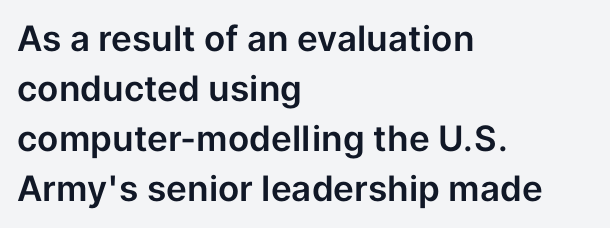
{"serif": "no", "italic": "no", "width": "normal", "stroke_contrast": "low", "x_height": "medium", "monospaced": "no", "underline": "no", "align": "left", "line_spacing": "normal", "line_spacing_ratio": 1.43, "letter_spacing": "normal", "letter_spacing_em": 0.0, "glyph_px": 35}
